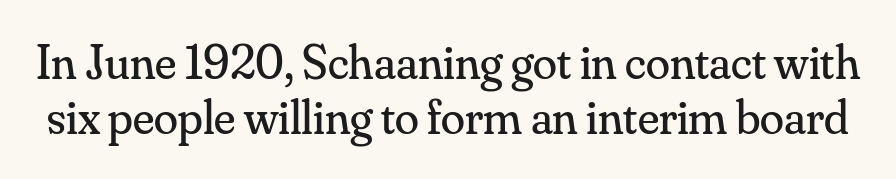
{"serif": "yes", "italic": "no", "bold": "no", "weight": "regular", "width": "normal", "stroke_contrast": "medium", "x_height": "small", "monospaced": "no", "underline": "no", "line_spacing": "tight", "line_spacing_ratio": 1.13, "letter_spacing": "normal", "letter_spacing_em": 0.0, "glyph_px": 49}
